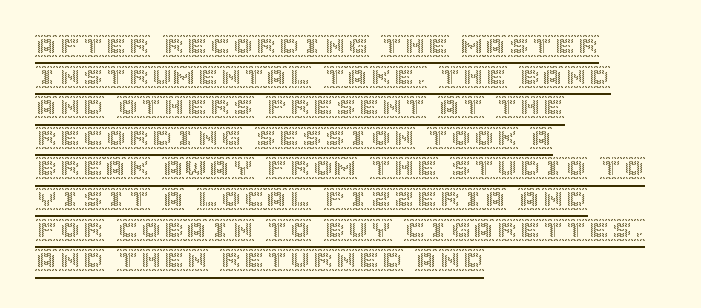
Words appear dense and cohesive because spacing is normal. Designer's note — italics off, roman on. A baseline rule has been typeset under these characters. Compared with typical paragraphs, the rows here are spaced about the same. Which margin do the lines hug? The left one — the right edge is uneven.
